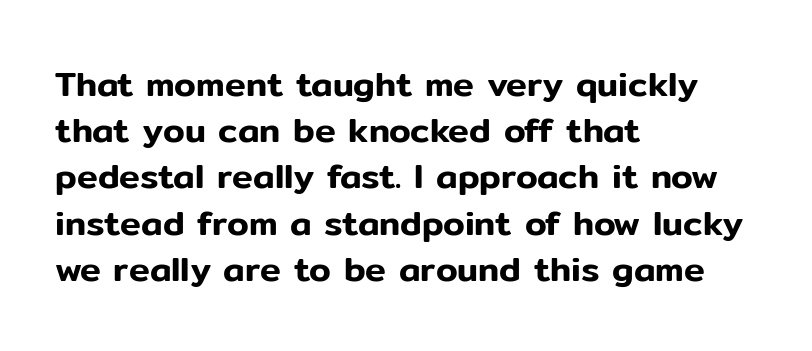
{"serif": "no", "italic": "no", "width": "normal", "stroke_contrast": "low", "x_height": "medium", "monospaced": "no", "underline": "no", "align": "left", "line_spacing": "normal", "line_spacing_ratio": 1.32, "letter_spacing": "normal", "letter_spacing_em": 0.0, "glyph_px": 35}
